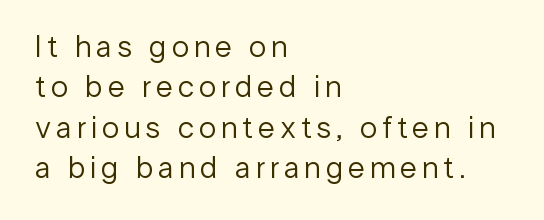
The image shows 31 px regular-weight sans-serif type, upright; set left-aligned, normal line spacing (1.3x), not underlined; low stroke contrast and a medium x-height.
